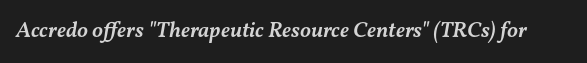
{"italic": "yes", "lean": "right", "slant_degrees": 11, "bold": "semi", "underline": "no", "letter_spacing": "normal", "letter_spacing_em": 0.0, "glyph_px": 22}
